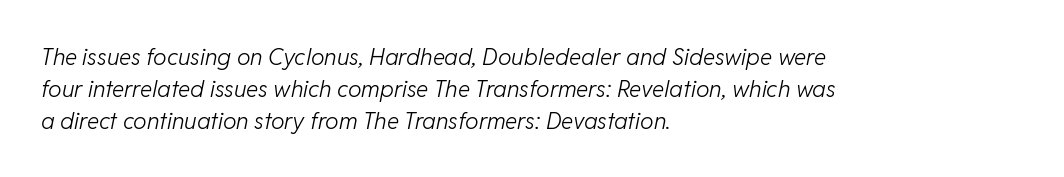
Just letters on the line, the space beneath them empty. The passage shown stacks its lines at a standard gap. Glyph-to-glyph distance matches everyday printed text. A classic flush-left, rag-right setting is used for this passage. The characters are drawn with everyday or finer stroke widths.
